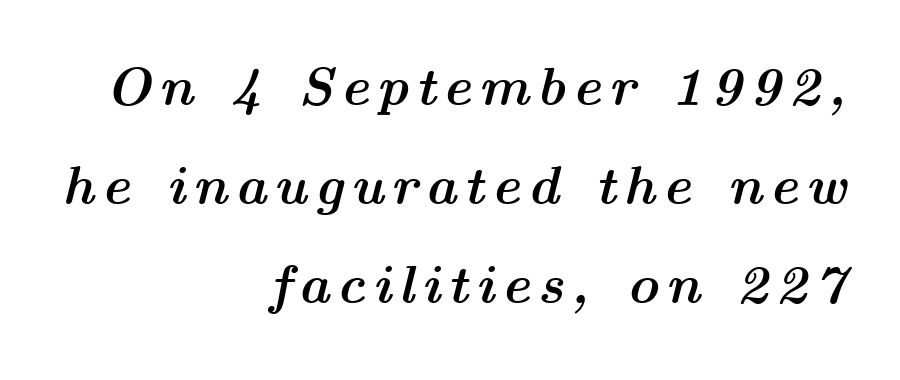
The image shows 54 px semibold, wide type, italic (leaning right); set right-aligned, line spacing 1.83x, not underlined; medium stroke contrast and a medium x-height.
